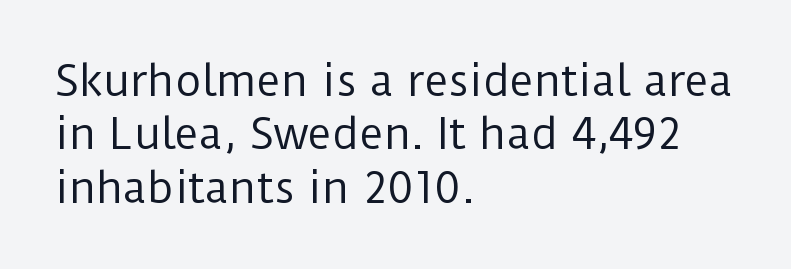
In terms of posture, this sample is upright. One glance says typical: line gaps are just what's usual. Type without underlining. The passage is arranged the way most books set body copy — flush left. This sample uses plain, unmodified letter spacing. Weight class: somewhere from thin through regular.
